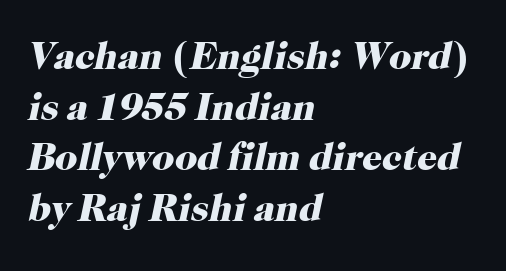
{"serif": "yes", "italic": "yes", "lean": "right", "slant_degrees": 12, "bold": "yes", "weight": "heavy", "width": "normal", "stroke_contrast": "high", "x_height": "medium", "monospaced": "no", "underline": "no", "align": "left", "line_spacing": "normal", "line_spacing_ratio": 1.3, "letter_spacing": "normal", "letter_spacing_em": 0.0, "glyph_px": 39}
